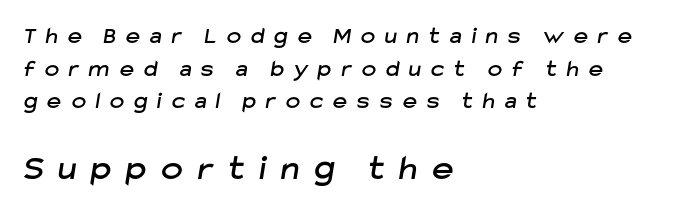
Q: Is the typeface a serif or a sans-serif typeface? A: Sans-serif.
Q: Is the text underlined? A: No.
Q: How is the paragraph aligned? A: Left-aligned.
Q: Is the spacing between letters normal or unusually wide? A: Unusually wide.
Q: Is the spacing between lines tight, normal or loose? A: Normal.
Q: Which block of text is set in a larger size, the first (top) or the second (bottom)? A: The second (bottom) one.
Q: Width (condensed, normal, or wide)? A: Normal.
Q: Stroke contrast? A: Low.
Q: x-height? A: Medium.
Q: Monospaced? A: No.
